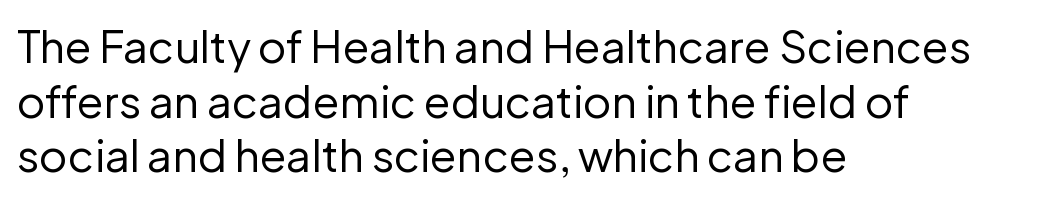
The image shows 44 px regular-weight sans-serif type, upright; set left-aligned, line spacing 1.24x, normal letter spacing, not underlined; low stroke contrast and a medium x-height.
